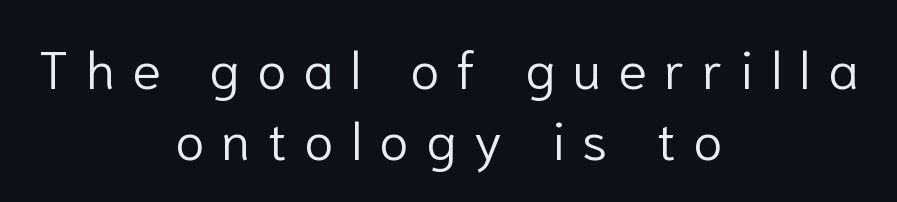
Q: Is the text bold? A: No.
Q: Is the text italic (slanted)? A: No, it is upright.
Q: Is the typeface a serif or a sans-serif typeface? A: Sans-serif.
Q: Is the text underlined? A: No.
Q: How is the paragraph aligned? A: Centered.
Q: Is the spacing between letters normal or unusually wide? A: Unusually wide.
Q: Is the spacing between lines tight, normal or loose? A: Normal.
Q: Width (condensed, normal, or wide)? A: Normal.
Q: Stroke contrast? A: Low.
Q: x-height? A: Medium.
Q: Monospaced? A: No.
